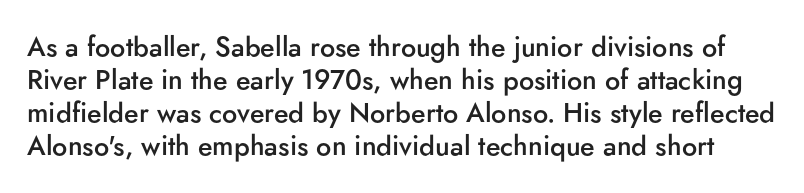
{"italic": "no", "bold": "semi", "underline": "no", "line_spacing_ratio": 1.22, "letter_spacing": "normal", "letter_spacing_em": 0.0, "glyph_px": 27}
